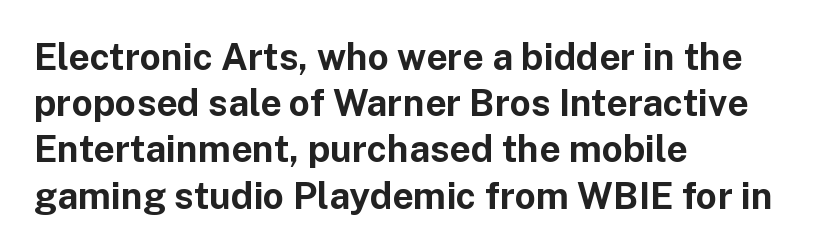
Q: Is the text bold? A: Yes.
Q: Is the text italic (slanted)? A: No, it is upright.
Q: Is the typeface a serif or a sans-serif typeface? A: Sans-serif.
Q: Is the text underlined? A: No.
Q: How is the paragraph aligned? A: Left-aligned.
Q: Is the spacing between letters normal or unusually wide? A: Normal.
Q: Is the spacing between lines tight, normal or loose? A: Normal.
Q: Width (condensed, normal, or wide)? A: Normal.
Q: Stroke contrast? A: Low.
Q: x-height? A: Medium.
Q: Monospaced? A: No.
